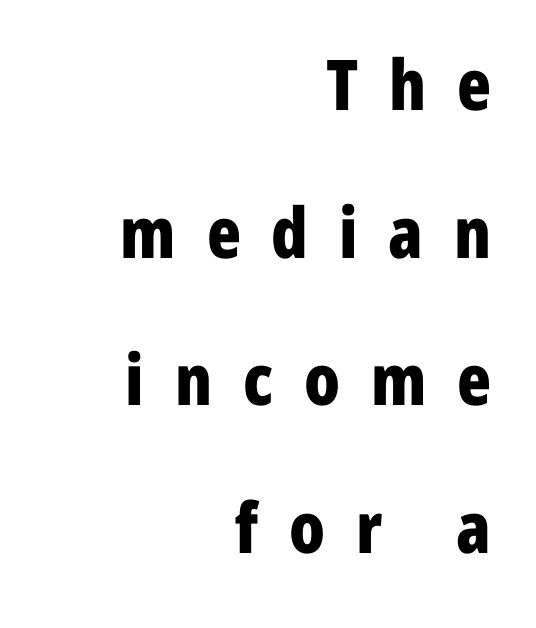
{"serif": "no", "italic": "no", "bold": "yes", "weight": "bold", "width": "condensed", "stroke_contrast": "low", "x_height": "medium", "monospaced": "no", "underline": "no", "align": "right", "line_spacing": "loose", "line_spacing_ratio": 2.11, "letter_spacing": "wide", "letter_spacing_em": 0.44, "glyph_px": 70}
